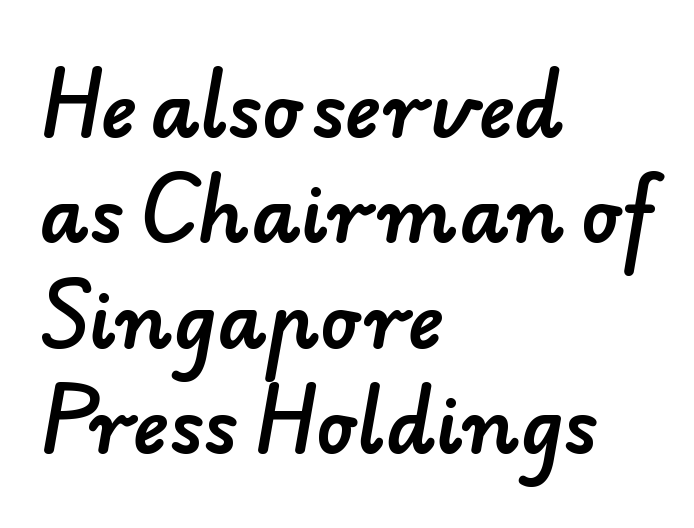
Q: Is the typeface a serif or a sans-serif typeface? A: Sans-serif.
Q: Is the text underlined? A: No.
Q: How is the paragraph aligned? A: Left-aligned.
Q: Is the spacing between letters normal or unusually wide? A: Normal.
Q: Is the spacing between lines tight, normal or loose? A: Normal.
Q: Width (condensed, normal, or wide)? A: Normal.
Q: Stroke contrast? A: Low.
Q: x-height? A: Small.
Q: Monospaced? A: No.
